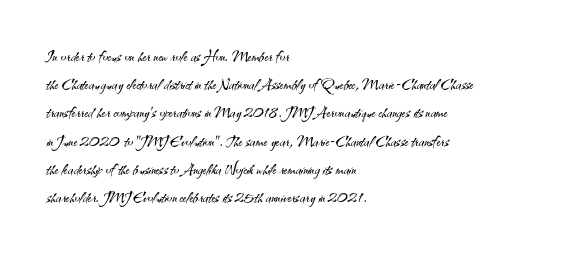
Nobody drew a line under any word here. The lines sit at an ordinary, default distance from one another. Summary of weight: not heavy and not bold.
